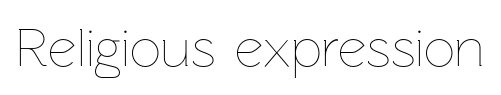
Q: Is the text bold? A: No.
Q: Is the text italic (slanted)? A: No, it is upright.
Q: Is the text underlined? A: No.
Q: Is the spacing between letters normal or unusually wide? A: Normal.
Q: Width (condensed, normal, or wide)? A: Normal.
Q: Stroke contrast? A: Low.
Q: x-height? A: Medium.
Q: Monospaced? A: No.
